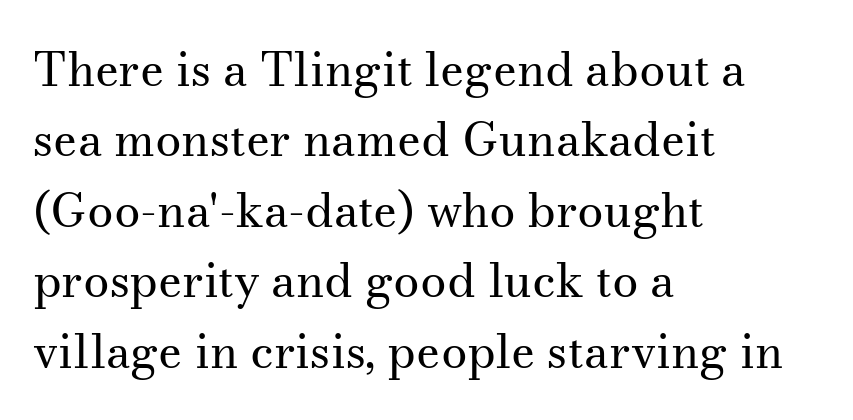
Descenders are the only things crossing below the line. Here the designer chose a conventional face with non-uniform glyph widths. Compared with typical paragraphs, the rows here are spaced about the same. Unlike italic type, these characters show no tilt at all. The letterforms sit shoulder to shoulder at normal distance. Look at the bottom of the vertical strokes: they flare into serifs here.
